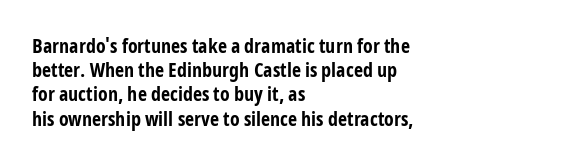
{"italic": "no", "bold": "yes", "underline": "no", "align": "left", "line_spacing_ratio": 1.21, "letter_spacing": "normal", "letter_spacing_em": 0.0, "glyph_px": 20}
